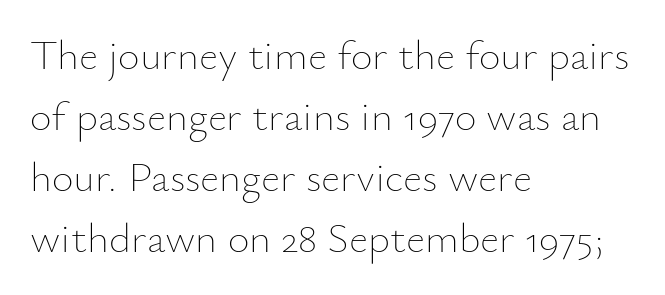
Is this a fixed-width face? No — the glyphs have proportional, varying widths. The compositor pushed each line to the left boundary. Clear beneath every line of the passage. Do the letters lean? They stand straight. This is not heavy type; no bold has been used.
